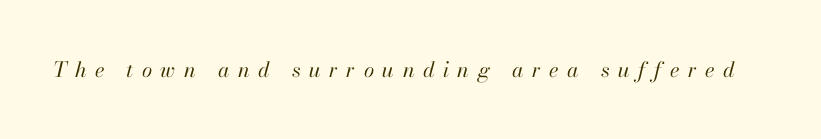
{"italic": "yes", "lean": "right", "slant_degrees": 13, "bold": "no", "underline": "no", "letter_spacing": "wide", "letter_spacing_em": 0.4, "glyph_px": 21}
